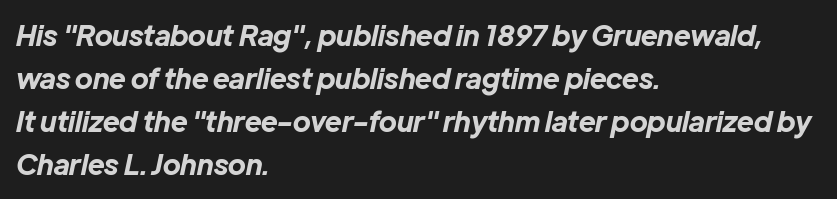
The image shows 28 px bold type, italic (leaning right); set left-aligned, normal line spacing (1.54x), normal letter spacing, not underlined; low stroke contrast and a medium x-height.
